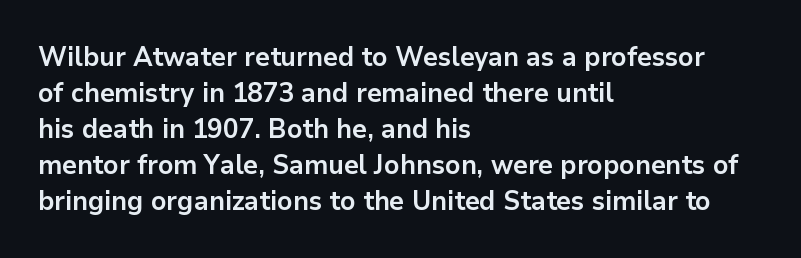
The image shows 27 px bold type, upright; set left-aligned, normal line spacing (1.33x), normal letter spacing, not underlined.
